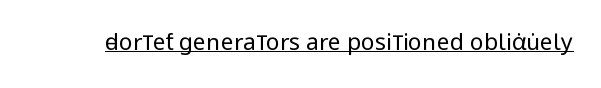
The image shows 23 px text type, upright; set normal letter spacing, underlined.
